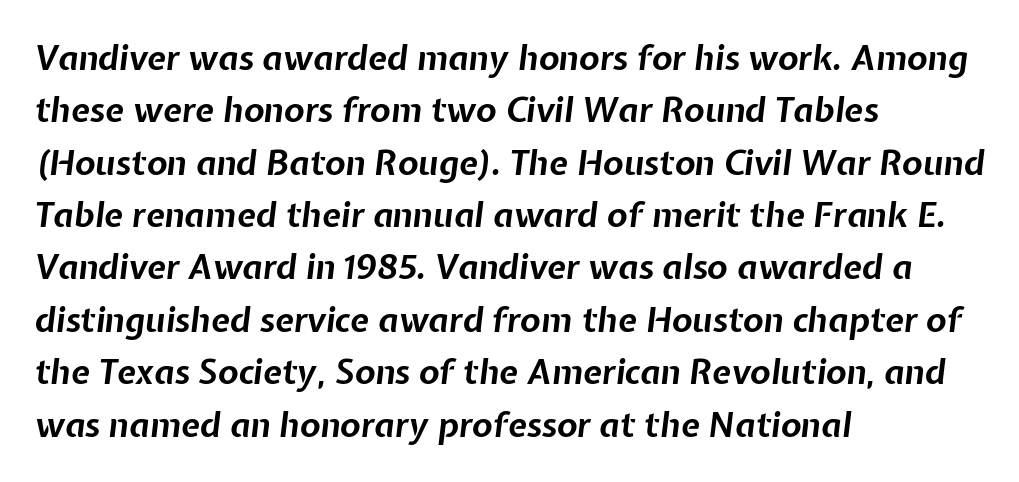
Do the characters align in a grid? No, the font is proportional. Every character sits at an angle, as italics do. Look at the tracking — it's just the regular setting, nothing added. How would I describe the line gaps? Plain and ordinary. Pretty heavy lettering here — definitely bold. Layout note: lines flush left.
